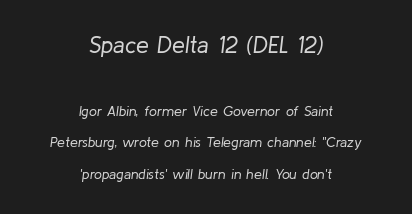
The cut favours lightness, reaching ordinary text weight at its darkest. Here the first block reads like a headline and the second like body copy. A bare baseline throughout the passage. Is the block centered? Yes — each line is placed symmetrically about the middle. Leading: increased.
